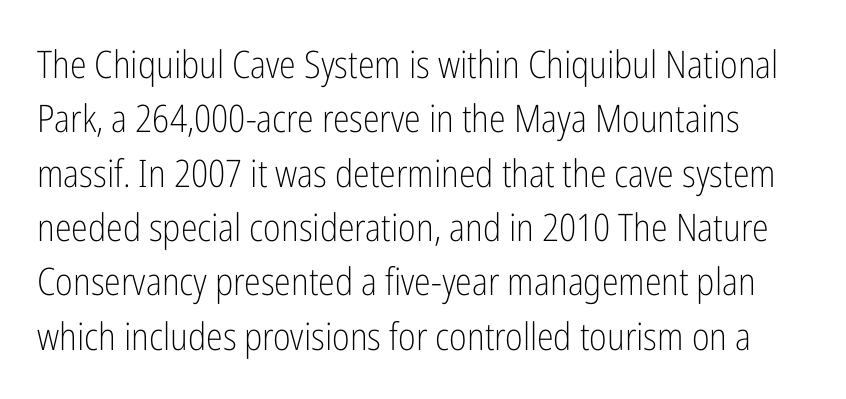
Any mark beneath the type? The region is blank. A typesetter would call this proportional, since set widths differ per character. Classification — sans serif. The leading is moderate, giving the passage an even texture.
